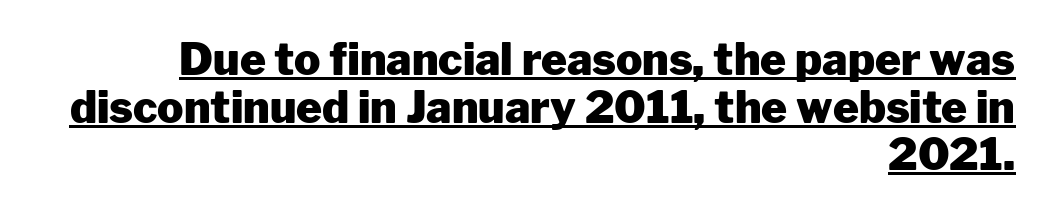
The image shows 44 px heavy sans-serif type, upright; set right-aligned, tight line spacing (1.08x), normal letter spacing, underlined; low stroke contrast and a medium x-height.
